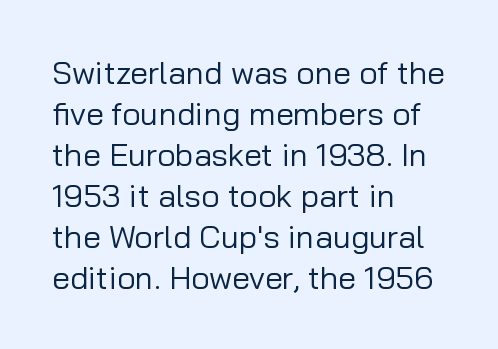
The image shows 32 px regular-weight sans-serif type, upright; set left-aligned, normal line spacing (1.28x), normal letter spacing, not underlined; low stroke contrast and a medium x-height.
